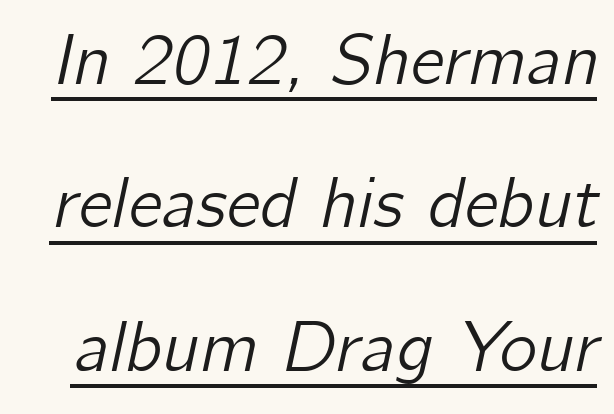
Q: Is the text italic (slanted)? A: Yes, it leans right by about 12 degrees.
Q: Is the text underlined? A: Yes.
Q: Is the spacing between letters normal or unusually wide? A: Normal.
Q: Is the spacing between lines tight, normal or loose? A: Loose.
Q: Width (condensed, normal, or wide)? A: Normal.
Q: Stroke contrast? A: Low.
Q: x-height? A: Medium.
Q: Monospaced? A: No.
